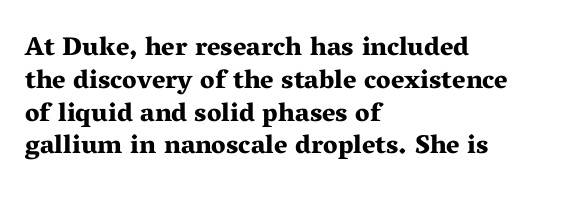
Reading down the column, the eye jumps a familiar distance to each next line. The passage shown is not underscored anywhere. Its strokes are broad and dark, the hallmark of bold type. Quick note: not italic, upright. Observe the ordinary spacing: letters are neighbours, not strangers. Line beginnings align vertically; line endings do not.
